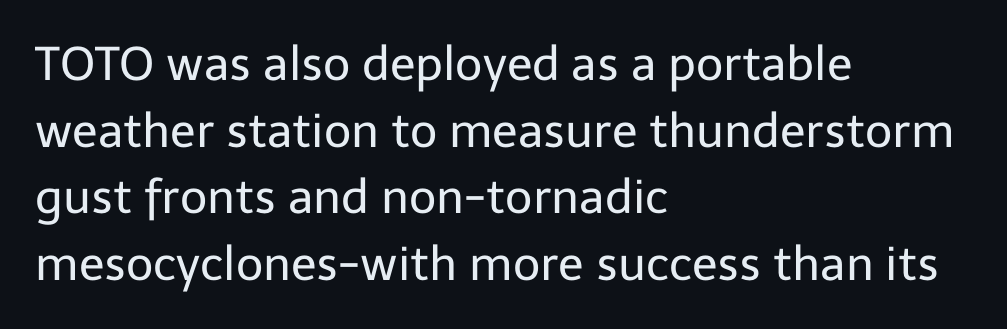
Q: Is the text bold? A: No.
Q: Is the text italic (slanted)? A: No, it is upright.
Q: Is the typeface a serif or a sans-serif typeface? A: Sans-serif.
Q: Is the text underlined? A: No.
Q: How is the paragraph aligned? A: Left-aligned.
Q: Is the spacing between letters normal or unusually wide? A: Normal.
Q: Is the spacing between lines tight, normal or loose? A: Normal.
Q: Width (condensed, normal, or wide)? A: Normal.
Q: Stroke contrast? A: Low.
Q: x-height? A: Medium.
Q: Monospaced? A: No.
